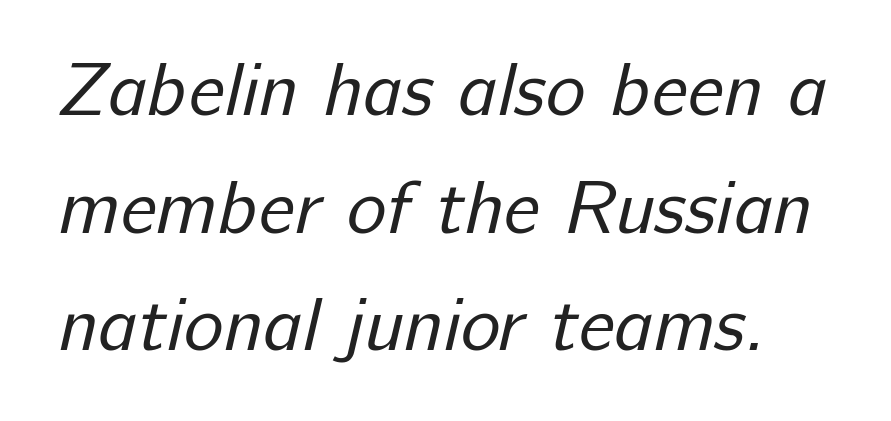
{"serif": "no", "bold": "no", "weight": "regular", "width": "normal", "stroke_contrast": "low", "x_height": "medium", "monospaced": "no", "underline": "no", "line_spacing": "normal", "line_spacing_ratio": 1.57, "letter_spacing": "normal", "letter_spacing_em": 0.0, "glyph_px": 75}
